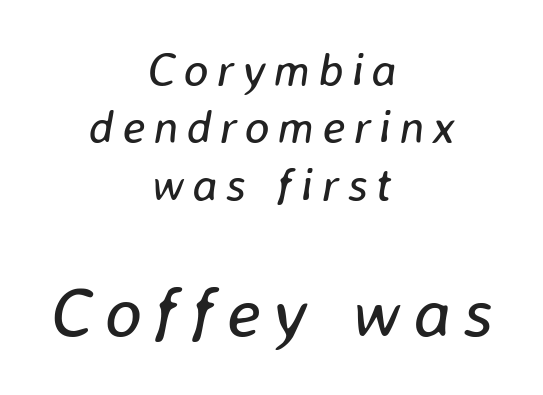
The image shows 70 px regular-weight type, italic (leaning right); set centered, line spacing 1.22x, not underlined; the second (bottom) block is 1.49x larger; low stroke contrast and a medium x-height.
